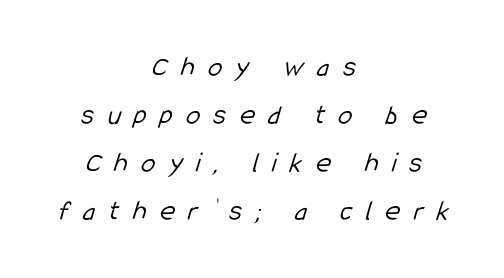
The image shows 29 px light, condensed sans-serif type; set centered, normal line spacing (1.65x), unusually wide letter spacing (+0.46 em), not underlined; low stroke contrast and a medium x-height.
